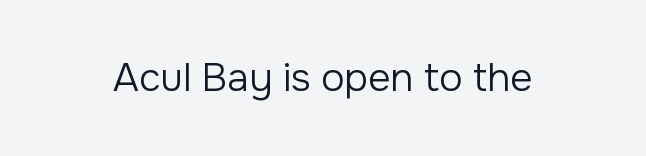
{"serif": "no", "italic": "no", "bold": "no", "weight": "regular", "width": "normal", "stroke_contrast": "low", "x_height": "medium", "monospaced": "no", "underline": "no", "letter_spacing": "normal", "letter_spacing_em": 0.0, "glyph_px": 39}
